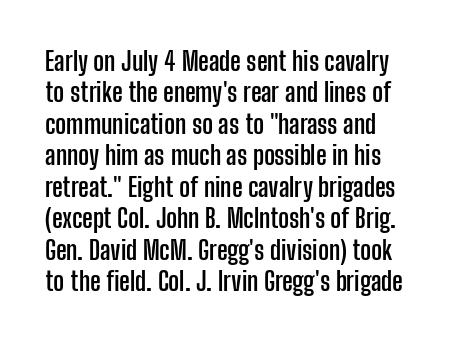
Underlining? Definitely not there. Italic: no, the glyphs are upright roman. Is the type bold? Yes — the strokes are clearly thick and heavy. You could call the tracking neutral — neither tight nor loose.
